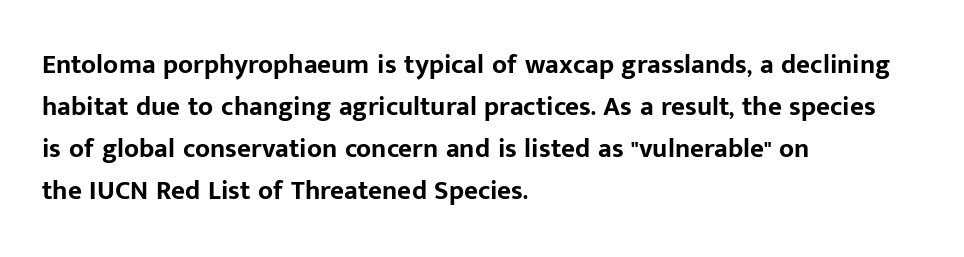
The image shows 27 px bold type, upright; set left-aligned, normal line spacing (1.56x), normal letter spacing, not underlined.
